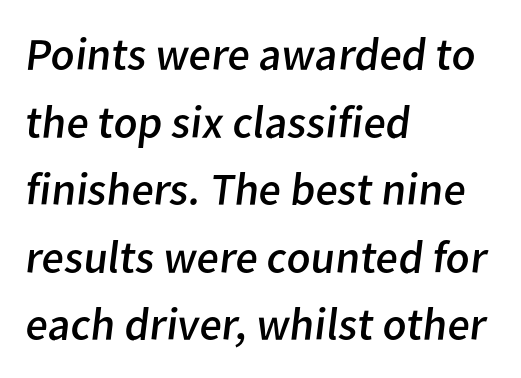
Q: Is the text bold? A: No.
Q: Is the typeface a serif or a sans-serif typeface? A: Sans-serif.
Q: Is the text underlined? A: No.
Q: How is the paragraph aligned? A: Left-aligned.
Q: Is the spacing between letters normal or unusually wide? A: Normal.
Q: Is the spacing between lines tight, normal or loose? A: Normal.
Q: Width (condensed, normal, or wide)? A: Normal.
Q: Stroke contrast? A: Low.
Q: x-height? A: Medium.
Q: Monospaced? A: No.
